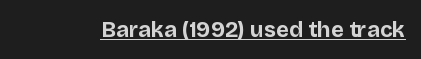
Q: Is the text bold? A: Yes.
Q: Is the text italic (slanted)? A: No, it is upright.
Q: Is the text underlined? A: Yes.
Q: Is the spacing between letters normal or unusually wide? A: Normal.
